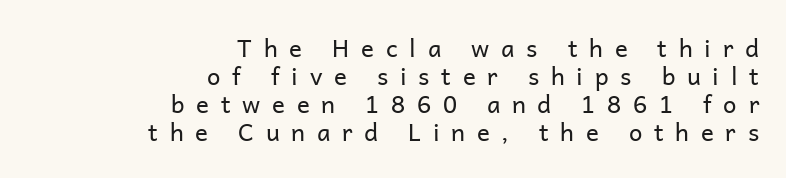
{"italic": "no", "bold": "no", "underline": "no", "align": "right", "line_spacing_ratio": 1.16, "letter_spacing": "wide", "letter_spacing_em": 0.49, "glyph_px": 24}
